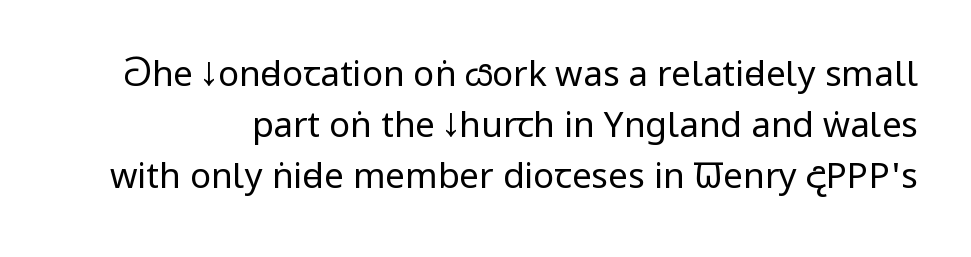
Vertical strokes here are truly vertical. Standard letterfit; no display-style spreading of the glyphs. Leading: standard. Heaviness? Minimal to ordinary, like unemphasized prose. The passage shown is typed in a proportional face where columns would drift. Stroke terminals: plain, sans-serif.
